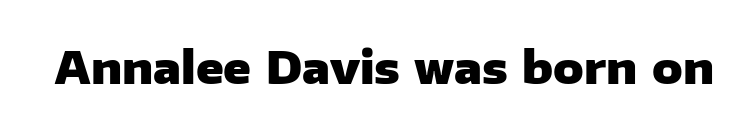
The image shows 45 px heavy sans-serif type, upright; set normal letter spacing, not underlined; low stroke contrast and a medium x-height.
